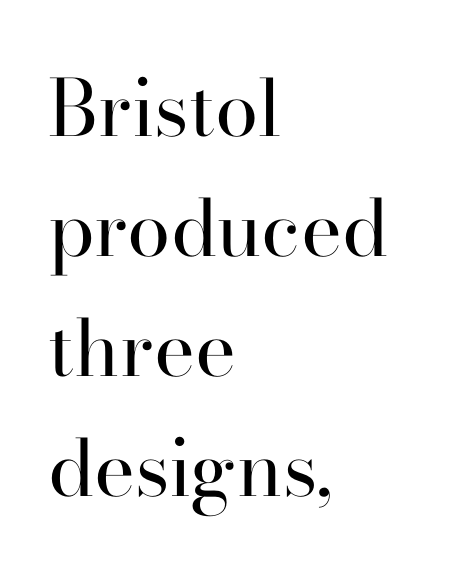
Vertically, the passage feels balanced, rows spaced as you'd expect. Looks like regular typesetting: each glyph gets only the width it needs. Classification — serif. Lines of text with bare space underneath.
